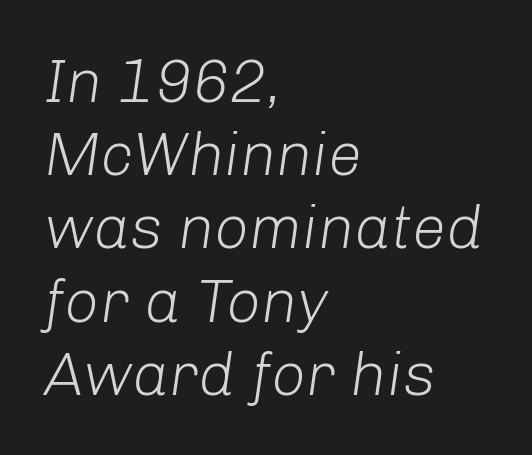
The image shows 61 px light type, italic (leaning right); set left-aligned, line spacing 1.2x, normal letter spacing, not underlined; low stroke contrast and a medium x-height.
